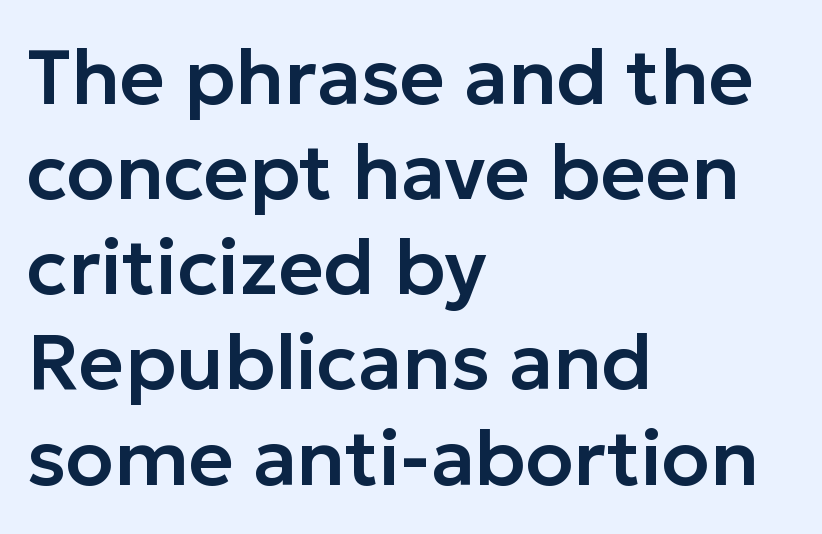
The image shows 78 px sans-serif type, upright; set left-aligned, line spacing 1.22x, normal letter spacing, not underlined; low stroke contrast and a medium x-height.
